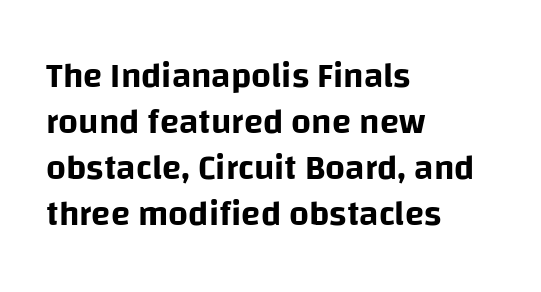
{"serif": "no", "italic": "no", "width": "normal", "stroke_contrast": "low", "x_height": "large", "monospaced": "no", "underline": "no", "align": "left", "line_spacing": "normal", "line_spacing_ratio": 1.31, "letter_spacing": "normal", "letter_spacing_em": 0.0, "glyph_px": 35}
